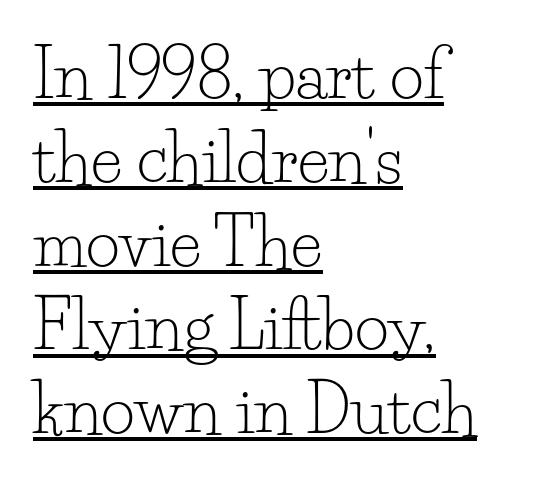
The image shows 66 px light serif type, upright; set left-aligned, normal line spacing (1.27x), normal letter spacing, underlined; low stroke contrast and a small x-height.
